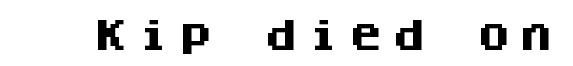
Q: Is the text bold? A: Yes.
Q: Is the text italic (slanted)? A: No, it is upright.
Q: Is the typeface a serif or a sans-serif typeface? A: Sans-serif.
Q: Is the text underlined? A: No.
Q: Is the spacing between letters normal or unusually wide? A: Unusually wide.
Q: Width (condensed, normal, or wide)? A: Normal.
Q: Stroke contrast? A: Medium.
Q: x-height? A: Large.
Q: Monospaced? A: Yes.
